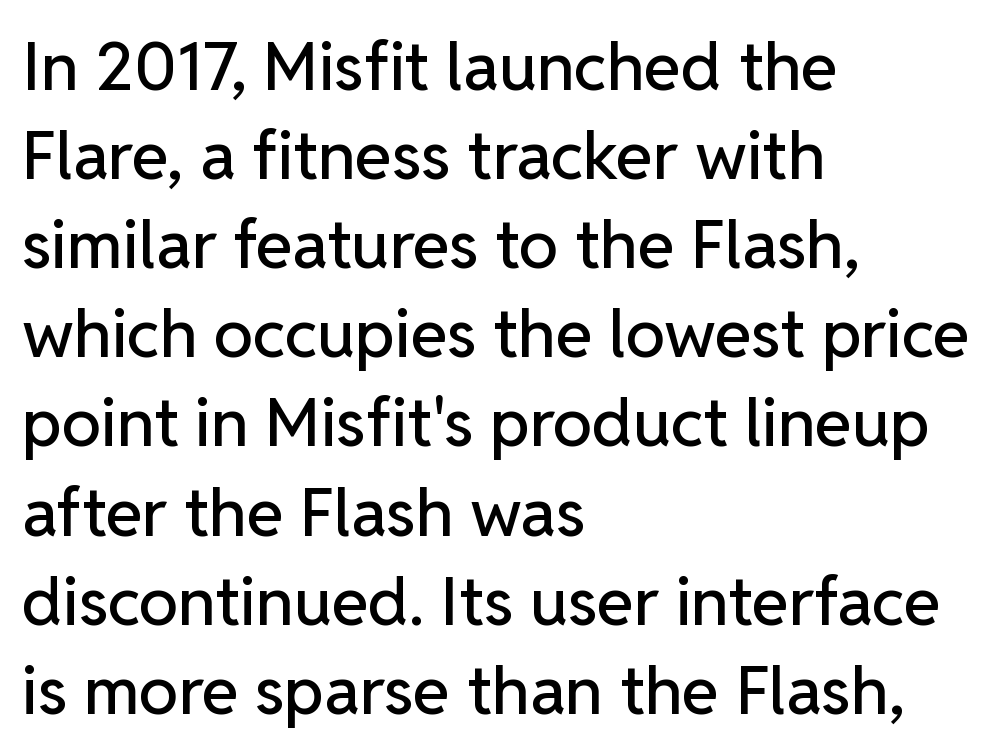
Compared with typical paragraphs, the rows here are spaced about the same. The compositor pushed each line to the left boundary. Varying glyph widths throughout — classic text-font behaviour. Underline: absent.
